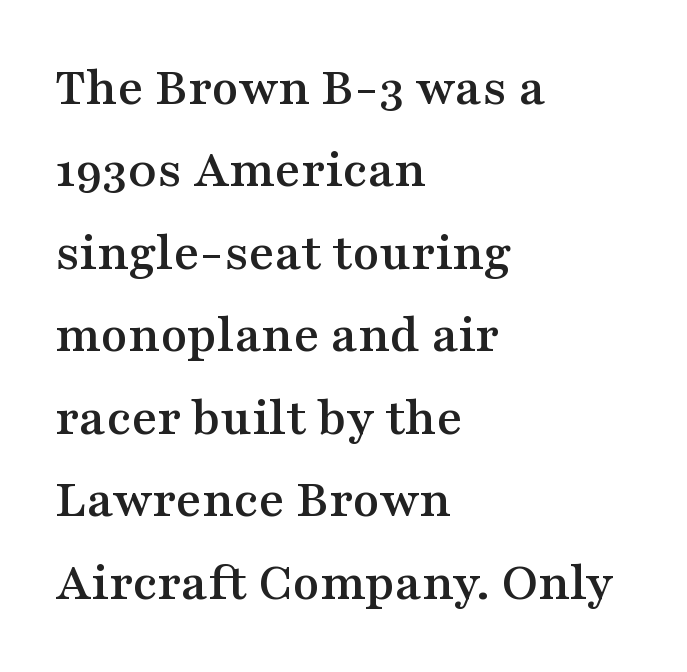
Q: Is the text italic (slanted)? A: No, it is upright.
Q: Is the typeface a serif or a sans-serif typeface? A: Serif.
Q: Is the text underlined? A: No.
Q: How is the paragraph aligned? A: Left-aligned.
Q: Is the spacing between letters normal or unusually wide? A: Normal.
Q: Is the spacing between lines tight, normal or loose? A: Normal.
Q: Width (condensed, normal, or wide)? A: Wide.
Q: Stroke contrast? A: Medium.
Q: x-height? A: Medium.
Q: Monospaced? A: No.
